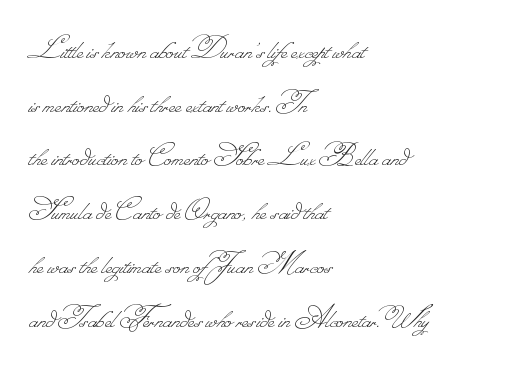
Q: Is the text bold? A: No.
Q: Is the text underlined? A: No.
Q: How is the paragraph aligned? A: Left-aligned.
Q: Is the spacing between letters normal or unusually wide? A: Normal.
Q: Is the spacing between lines tight, normal or loose? A: Normal.
Q: Width (condensed, normal, or wide)? A: Normal.
Q: Stroke contrast? A: Low.
Q: Monospaced? A: No.
